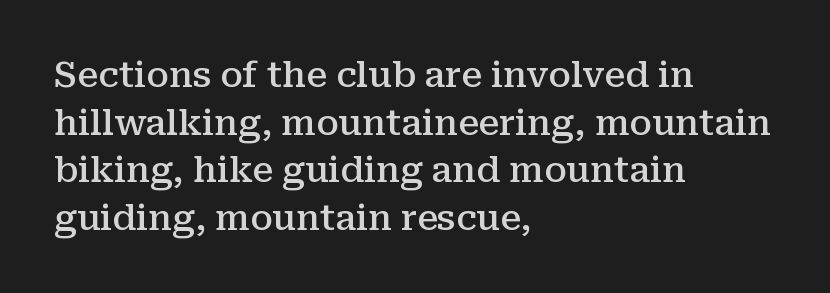
The image shows 35 px semibold serif type, upright; set left-aligned, normal line spacing (1.36x), normal letter spacing, not underlined; medium stroke contrast and a medium x-height.
